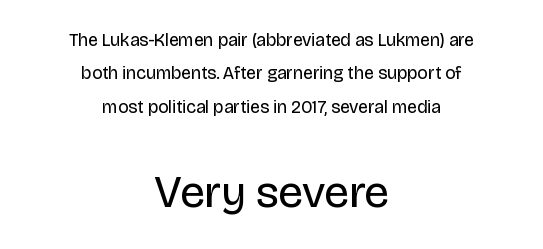
Q: Is the text bold? A: No.
Q: Is the text italic (slanted)? A: No, it is upright.
Q: Is the typeface a serif or a sans-serif typeface? A: Sans-serif.
Q: Is the text underlined? A: No.
Q: How is the paragraph aligned? A: Centered.
Q: Is the spacing between letters normal or unusually wide? A: Normal.
Q: Which block of text is set in a larger size, the first (top) or the second (bottom)? A: The second (bottom) one.
Q: Width (condensed, normal, or wide)? A: Normal.
Q: Stroke contrast? A: Low.
Q: x-height? A: Large.
Q: Monospaced? A: No.
